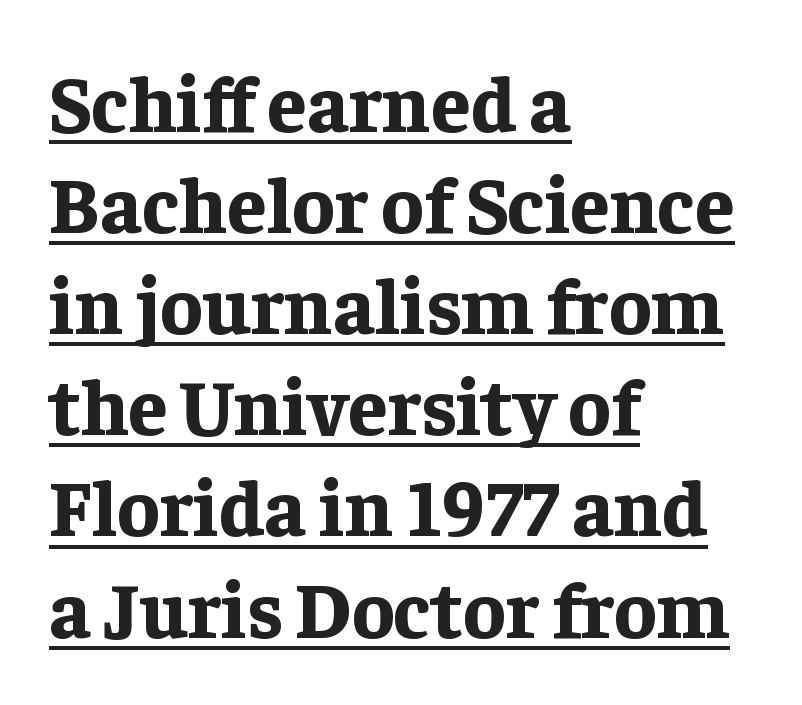
Q: Is the text bold? A: Yes.
Q: Is the text italic (slanted)? A: No, it is upright.
Q: Is the typeface a serif or a sans-serif typeface? A: Serif.
Q: Is the text underlined? A: Yes.
Q: How is the paragraph aligned? A: Left-aligned.
Q: Is the spacing between letters normal or unusually wide? A: Normal.
Q: Is the spacing between lines tight, normal or loose? A: Normal.
Q: Width (condensed, normal, or wide)? A: Normal.
Q: Stroke contrast? A: Low.
Q: x-height? A: Medium.
Q: Monospaced? A: No.
